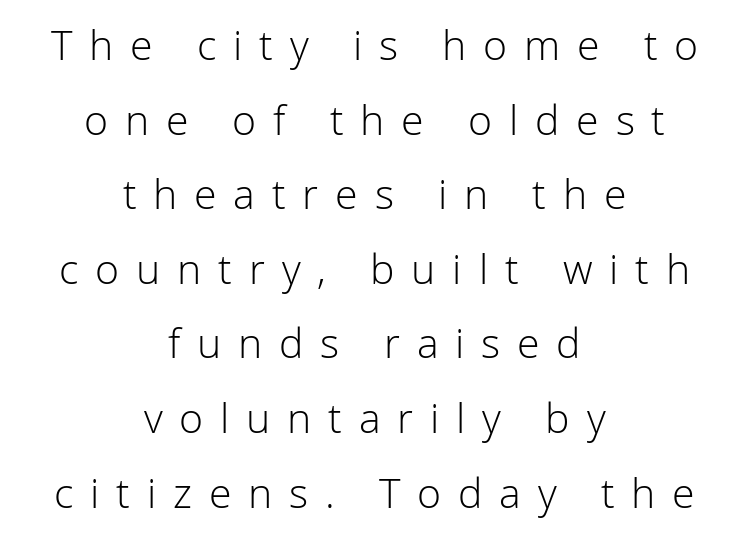
The image shows 41 px light sans-serif type, upright; set centered, line spacing 1.82x, unusually wide letter spacing (+0.41 em), not underlined; low stroke contrast and a medium x-height.
